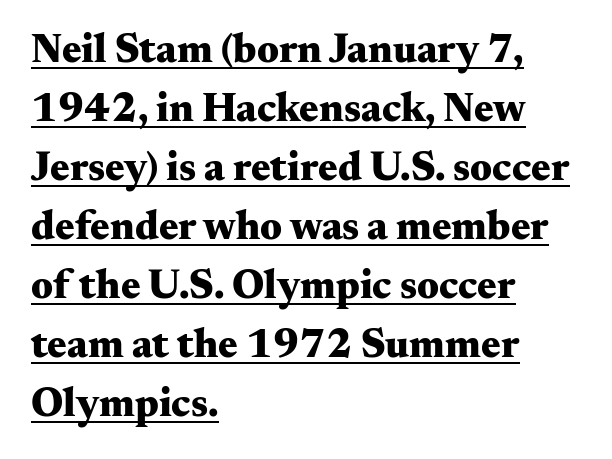
Q: Is the text bold? A: Yes.
Q: Is the text italic (slanted)? A: No, it is upright.
Q: Is the typeface a serif or a sans-serif typeface? A: Serif.
Q: Is the text underlined? A: Yes.
Q: How is the paragraph aligned? A: Left-aligned.
Q: Is the spacing between letters normal or unusually wide? A: Normal.
Q: Is the spacing between lines tight, normal or loose? A: Normal.
Q: Width (condensed, normal, or wide)? A: Wide.
Q: Stroke contrast? A: Medium.
Q: x-height? A: Small.
Q: Monospaced? A: No.
